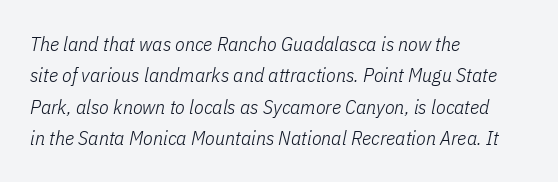
The image shows 20 px text type, italic (leaning right); set left-aligned, normal line spacing (1.57x), normal letter spacing, not underlined.
